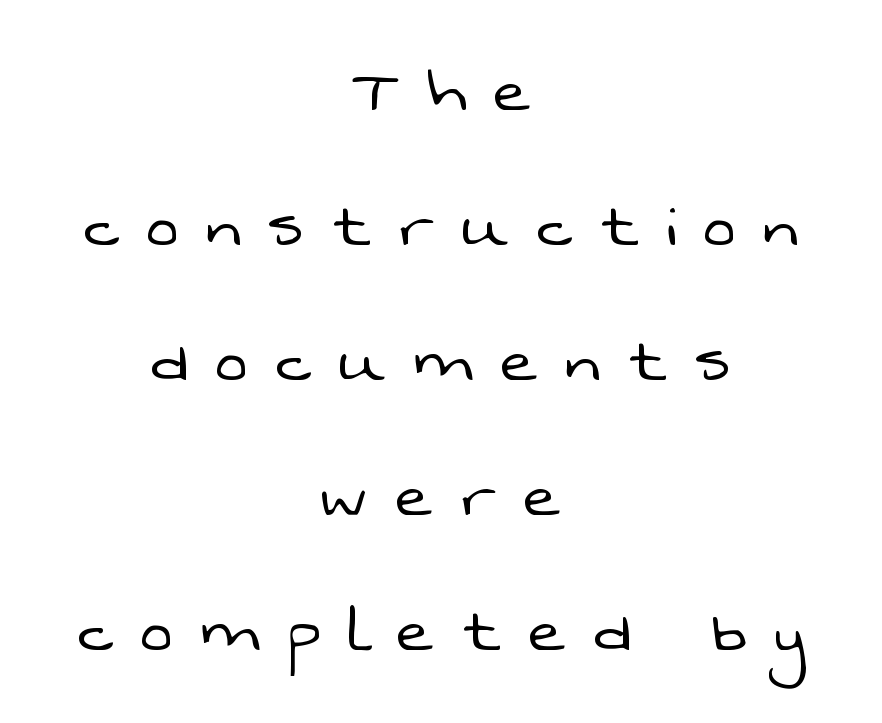
The image shows 78 px light sans-serif type; set centered, line spacing 1.73x, unusually wide letter spacing (+0.36 em), not underlined; low stroke contrast and a medium x-height.
